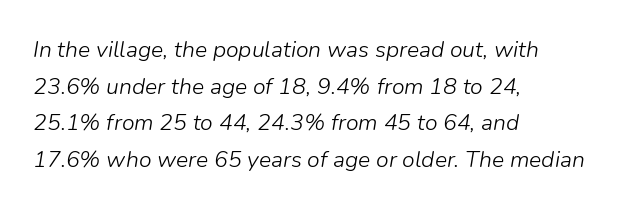
{"italic": "yes", "lean": "right", "slant_degrees": 9, "bold": "no", "underline": "no", "align": "left", "line_spacing": "normal", "line_spacing_ratio": 1.59, "letter_spacing": "normal", "letter_spacing_em": 0.0, "glyph_px": 23}
